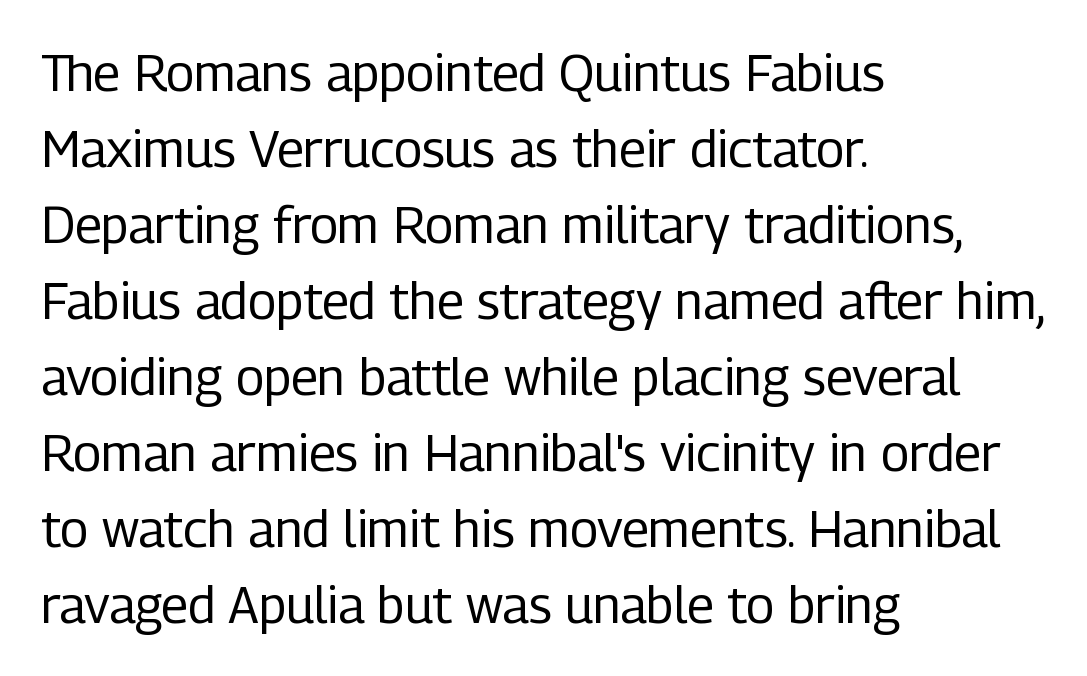
The face looks like a standard text weight, possibly lighter. The glyphs are unaccompanied by any horizontal stroke below them. This is roman type, the default non-slanted kind. Tracking value appears to be zero — textbook default spacing.
